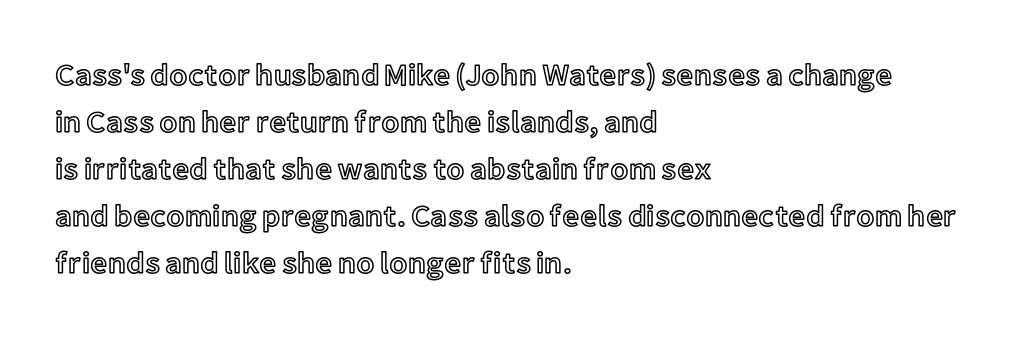
Bare-footed words on every line. One glance says typical: line gaps are just what's usual. Nope, not italic — everything's standing straight. Tracking here is standard; glyphs follow each other at the usual distance. Line beginnings align vertically; line endings do not.
